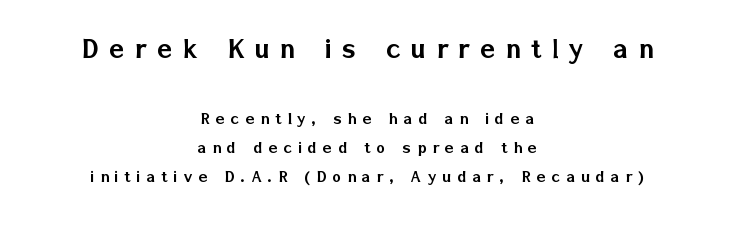
{"serif": "no", "italic": "no", "width": "normal", "stroke_contrast": "low", "x_height": "medium", "monospaced": "no", "underline": "no", "align": "center", "line_spacing": "normal", "line_spacing_ratio": 1.61, "letter_spacing": "wide", "letter_spacing_em": 0.35, "larger_block": "first", "size_ratio": 1.72, "glyph_px": 31}
